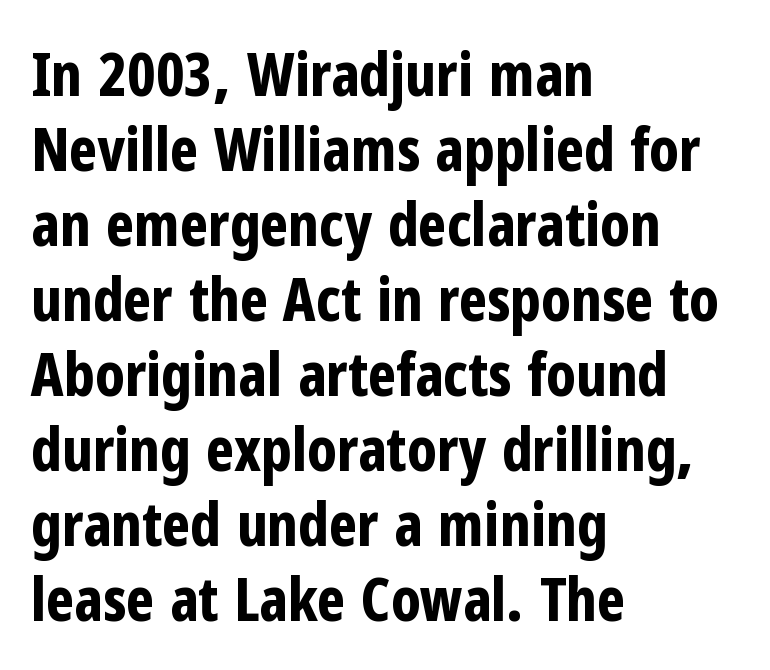
The image shows 60 px bold, condensed sans-serif type, upright; set left-aligned, normal line spacing (1.25x), normal letter spacing, not underlined; low stroke contrast and a medium x-height.
